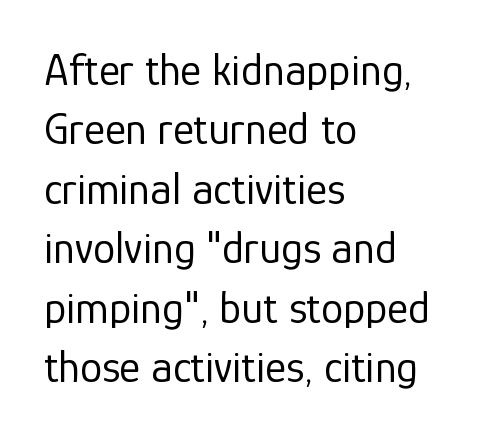
The image shows 45 px regular-weight sans-serif type, upright; set left-aligned, normal line spacing (1.32x), normal letter spacing, not underlined; low stroke contrast and a medium x-height.
